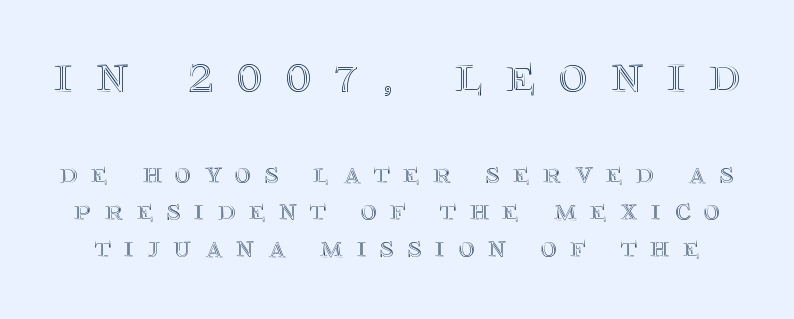
{"italic": "no", "width": "normal", "x_height": "large", "monospaced": "no", "underline": "no", "line_spacing_ratio": 1.19, "letter_spacing": "wide", "letter_spacing_em": 0.43, "larger_block": "first", "size_ratio": 1.77, "glyph_px": 55}
